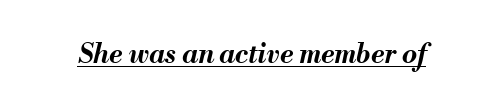
The image shows 27 px bold type, italic (leaning right); set normal letter spacing, underlined.
